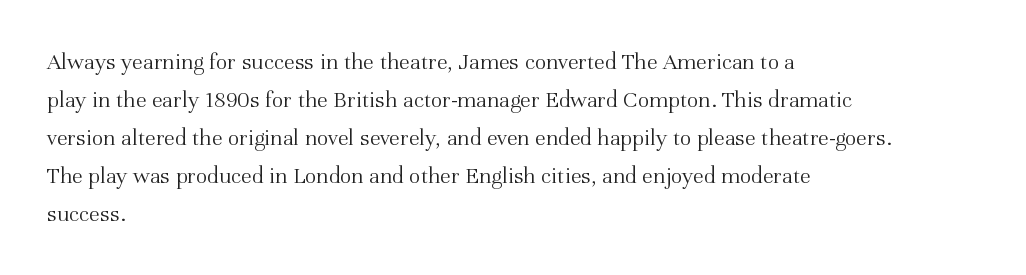
{"italic": "no", "bold": "no", "underline": "no", "align": "left", "line_spacing": "normal", "line_spacing_ratio": 1.58, "letter_spacing": "normal", "letter_spacing_em": 0.0, "glyph_px": 24}
